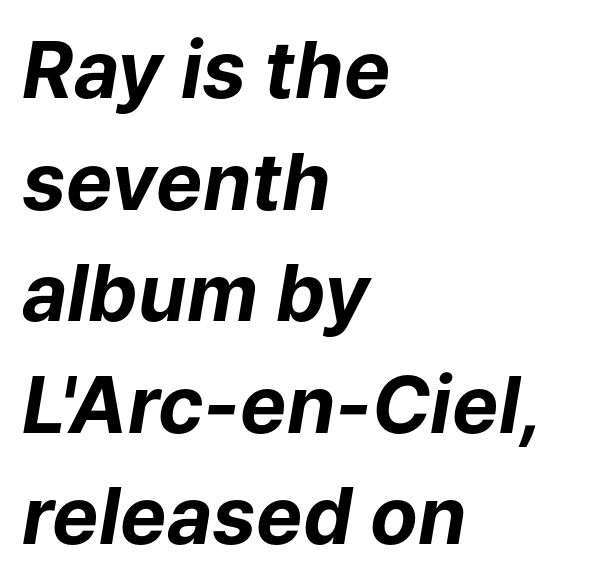
Q: Is the text bold? A: Yes.
Q: Is the text italic (slanted)? A: Yes, it leans right by about 9 degrees.
Q: Is the text underlined? A: No.
Q: How is the paragraph aligned? A: Left-aligned.
Q: Is the spacing between letters normal or unusually wide? A: Normal.
Q: Is the spacing between lines tight, normal or loose? A: Normal.
Q: Width (condensed, normal, or wide)? A: Normal.
Q: Stroke contrast? A: Low.
Q: x-height? A: Medium.
Q: Monospaced? A: No.
